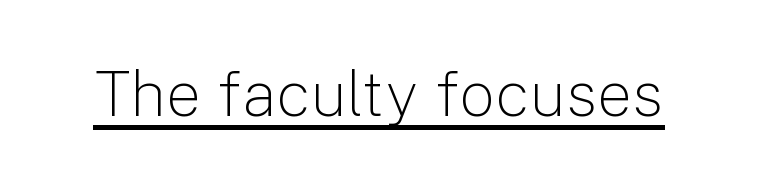
Q: Is the text bold? A: No.
Q: Is the text italic (slanted)? A: No, it is upright.
Q: Is the typeface a serif or a sans-serif typeface? A: Sans-serif.
Q: Is the text underlined? A: Yes.
Q: Is the spacing between letters normal or unusually wide? A: Normal.
Q: Width (condensed, normal, or wide)? A: Normal.
Q: Stroke contrast? A: Low.
Q: x-height? A: Medium.
Q: Monospaced? A: No.
